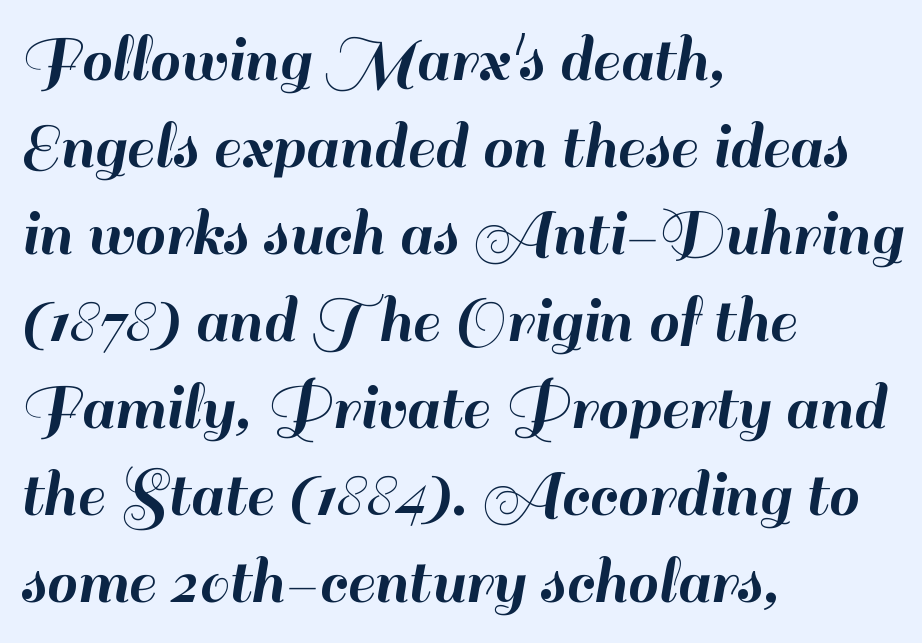
Q: Is the text italic (slanted)? A: Yes.
Q: Is the typeface a serif or a sans-serif typeface? A: Sans-serif.
Q: Is the text underlined? A: No.
Q: How is the paragraph aligned? A: Left-aligned.
Q: Is the spacing between letters normal or unusually wide? A: Normal.
Q: Is the spacing between lines tight, normal or loose? A: Normal.
Q: Width (condensed, normal, or wide)? A: Normal.
Q: Stroke contrast? A: High.
Q: x-height? A: Small.
Q: Monospaced? A: No.
